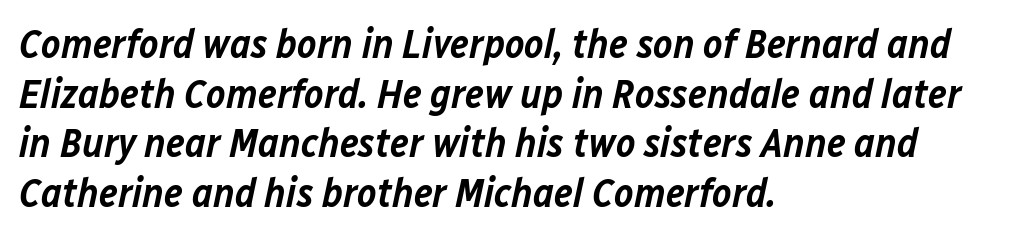
Compared with an ordinary text face, these strokes are moderately heavier — a semibold. The face used here is rendered with its standard letterfit. A student would call this left alignment; a typographer would say flush left, rag right. Looks like regular typesetting: each glyph gets only the width it needs. The space beneath each line is pristine and unruled.
